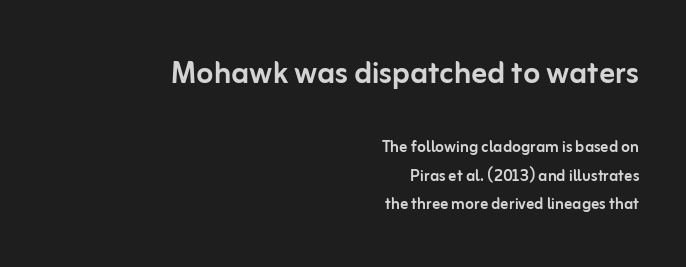
{"serif": "no", "italic": "no", "width": "normal", "stroke_contrast": "low", "x_height": "medium", "monospaced": "no", "underline": "no", "align": "right", "line_spacing": "normal", "line_spacing_ratio": 1.43, "letter_spacing": "normal", "letter_spacing_em": 0.0, "larger_block": "first", "size_ratio": 1.95, "glyph_px": 39}
